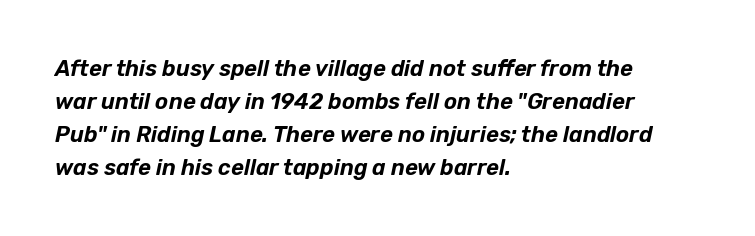
The image shows 22 px text type, italic (leaning right); set left-aligned, normal line spacing (1.5x), normal letter spacing, not underlined.
